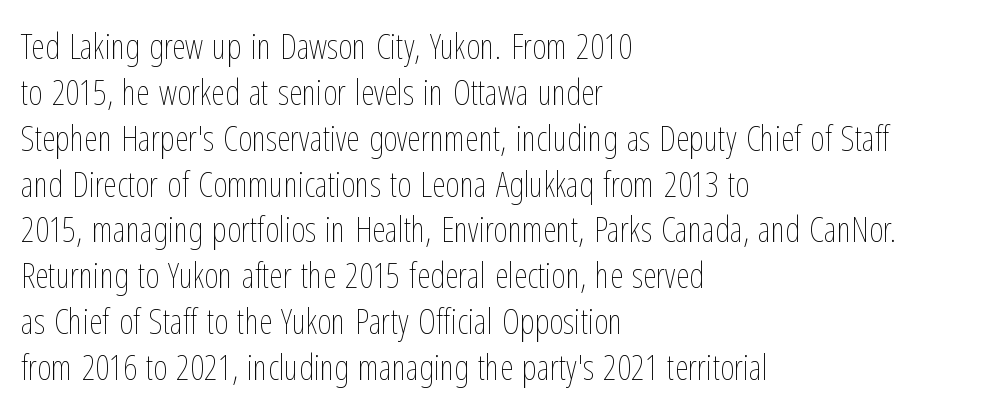
{"italic": "no", "bold": "no", "weight": "thin", "width": "condensed", "stroke_contrast": "low", "x_height": "medium", "monospaced": "no", "underline": "no", "align": "left", "line_spacing": "normal", "line_spacing_ratio": 1.31, "letter_spacing": "normal", "letter_spacing_em": 0.0, "glyph_px": 35}
